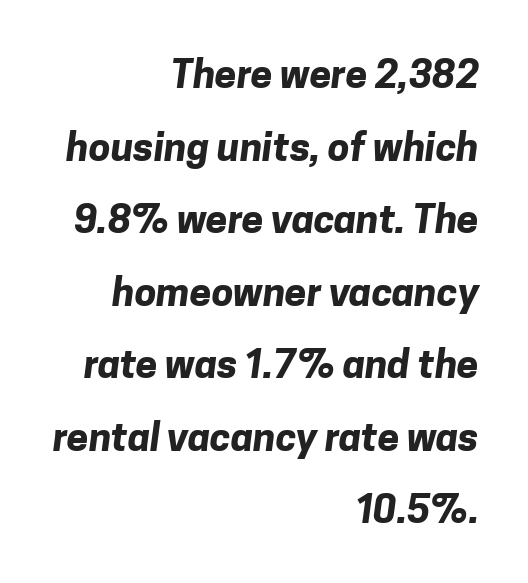
The passage shown is typed in a proportional face where columns would drift. The words here are not underlined. The font is running at its bold setting. Does the type have serifs? No, each stem ends abruptly. The typesetter chose a ragged-left arrangement here.
